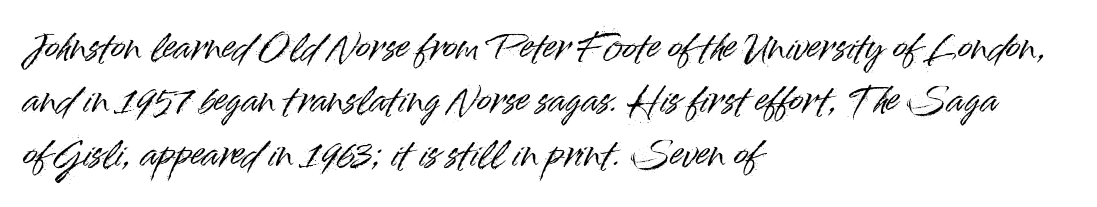
The image shows 34 px sans-serif type; set left-aligned, normal line spacing (1.57x), normal letter spacing, not underlined; high stroke contrast and a small x-height.
